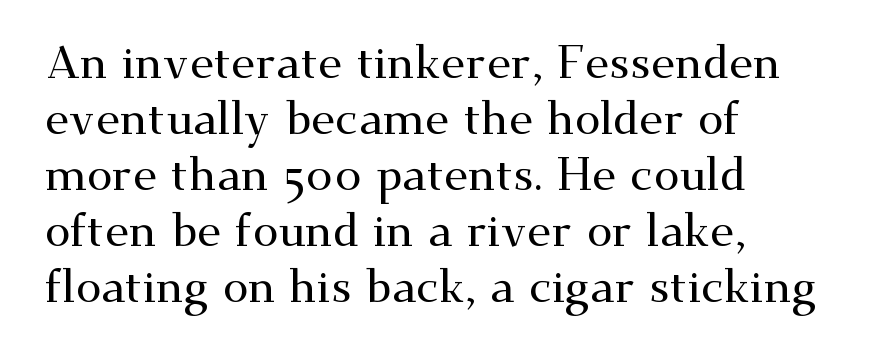
Q: Is the text italic (slanted)? A: No, it is upright.
Q: Is the typeface a serif or a sans-serif typeface? A: Serif.
Q: Is the text underlined? A: No.
Q: How is the paragraph aligned? A: Left-aligned.
Q: Is the spacing between letters normal or unusually wide? A: Normal.
Q: Width (condensed, normal, or wide)? A: Wide.
Q: Stroke contrast? A: Medium.
Q: x-height? A: Small.
Q: Monospaced? A: No.
